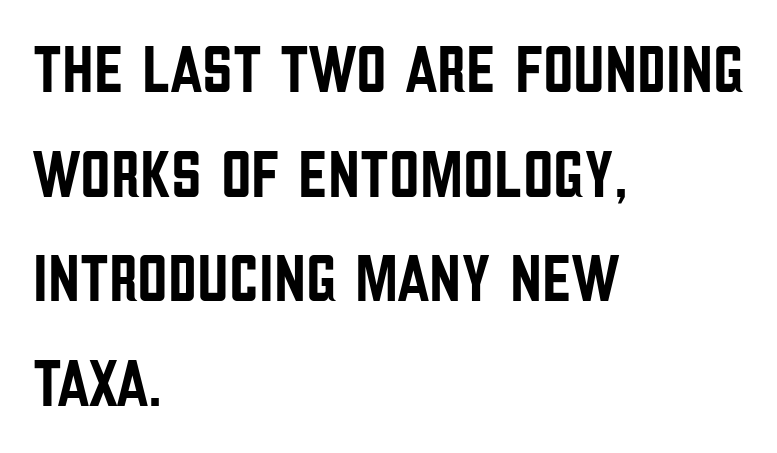
{"serif": "no", "italic": "no", "width": "condensed", "stroke_contrast": "low", "x_height": "large", "monospaced": "no", "underline": "no", "align": "left", "line_spacing": "normal", "line_spacing_ratio": 1.56, "letter_spacing": "normal", "letter_spacing_em": 0.0, "glyph_px": 67}
